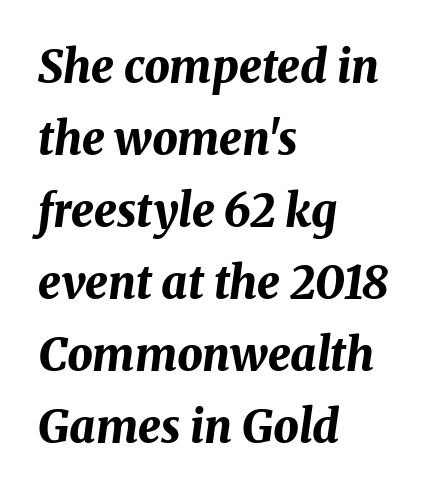
Compared with a centered layout, this one pins lines to the left instead. Is this a fixed-width face? No — the glyphs have proportional, varying widths. The gap between lines stays unmarked. Thick stems and heavy bowls — unmistakably bold. Each new line begins a customary step beneath the previous one. It's the slanting kind of type.
